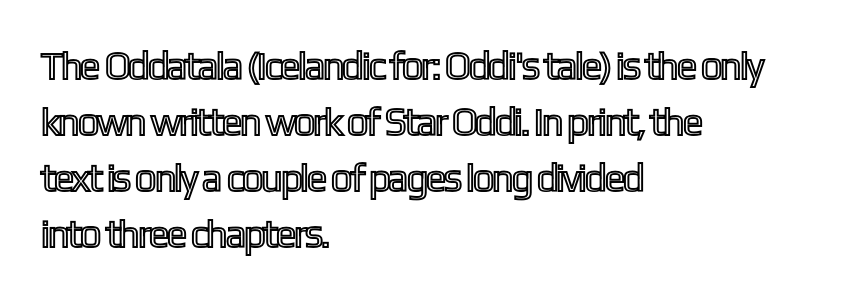
{"italic": "no", "width": "condensed", "x_height": "medium", "monospaced": "no", "underline": "no", "align": "left", "line_spacing": "normal", "line_spacing_ratio": 1.44, "letter_spacing": "normal", "letter_spacing_em": 0.0, "glyph_px": 39}
